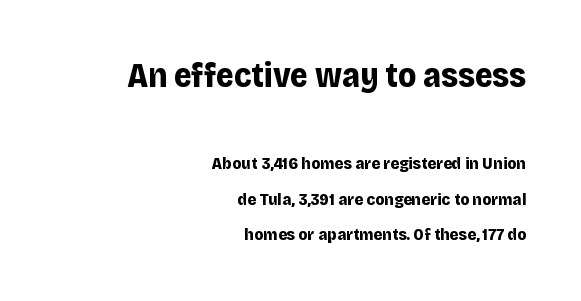
The image shows 34 px bold sans-serif type, upright; set right-aligned, loose line spacing (2.09x), normal letter spacing, not underlined; the first (top) block is 2.0x larger; low stroke contrast and a large x-height.
